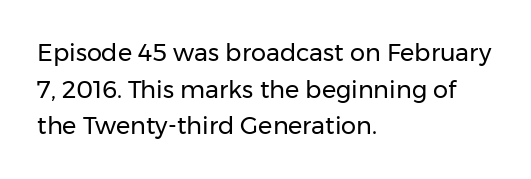
Q: Is the text bold? A: No.
Q: Is the text italic (slanted)? A: No, it is upright.
Q: Is the text underlined? A: No.
Q: How is the paragraph aligned? A: Left-aligned.
Q: Is the spacing between letters normal or unusually wide? A: Normal.
Q: Is the spacing between lines tight, normal or loose? A: Normal.
